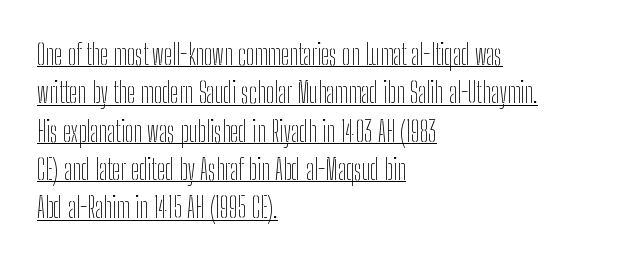
The image shows 28 px thin, condensed sans-serif type, upright; set left-aligned, normal line spacing (1.37x), normal letter spacing, underlined; low stroke contrast and a medium x-height.
